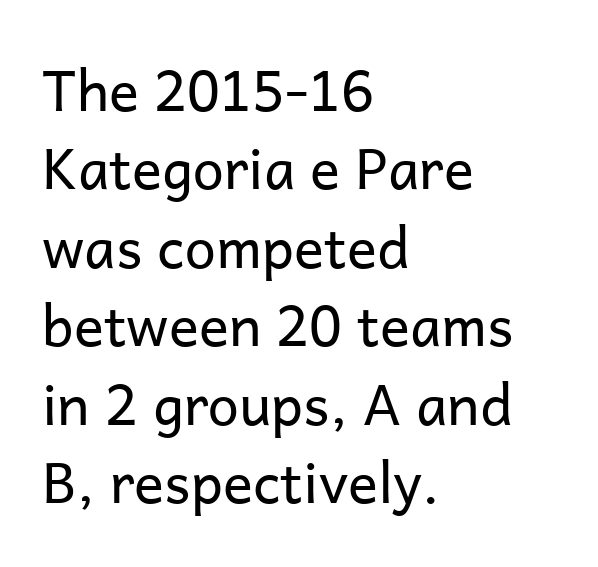
Q: Is the text bold? A: No.
Q: Is the text italic (slanted)? A: No, it is upright.
Q: Is the typeface a serif or a sans-serif typeface? A: Sans-serif.
Q: Is the text underlined? A: No.
Q: How is the paragraph aligned? A: Left-aligned.
Q: Is the spacing between letters normal or unusually wide? A: Normal.
Q: Is the spacing between lines tight, normal or loose? A: Normal.
Q: Width (condensed, normal, or wide)? A: Normal.
Q: Stroke contrast? A: Low.
Q: x-height? A: Medium.
Q: Monospaced? A: No.
